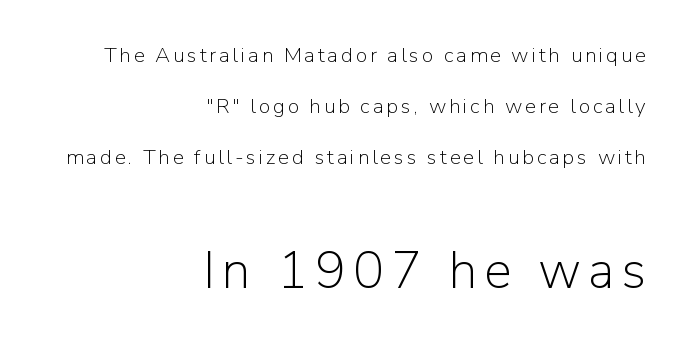
A flush-right, rag-left setting is used for this passage. Look at the glyph heights: the lower group is clearly the bigger setting. The space beneath each line is pristine and unruled. This reads as an unemphasized weight, regular at the heaviest. Do the characters align in a grid? No, the font is proportional. A great deal of white space separates one row of letters from the next.
